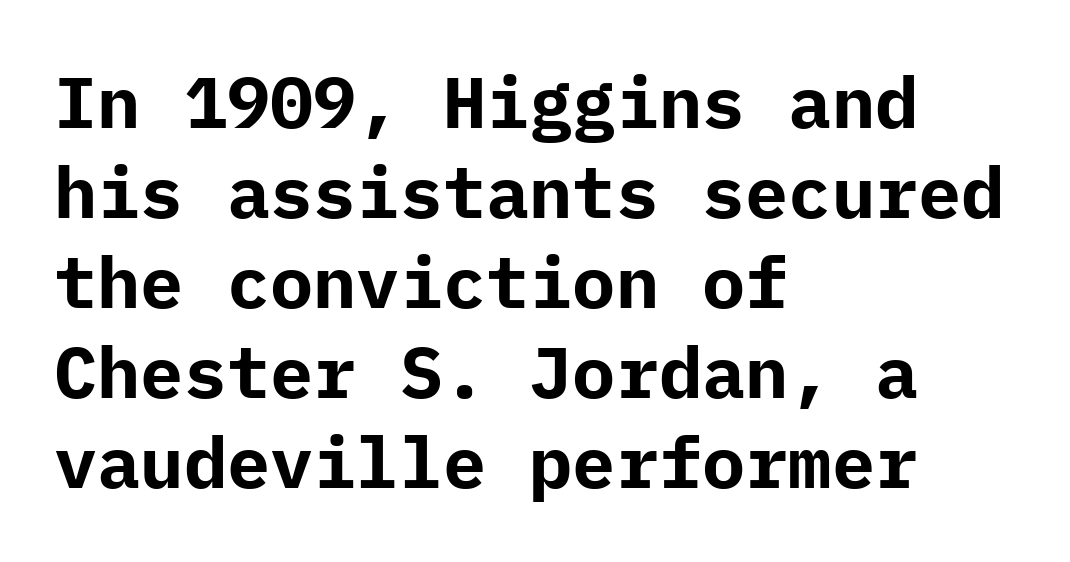
No italicization has been applied; the sample stays upright. The font is running at its bold setting. Underlining? Definitely not there. How would I describe the line gaps? Plain and ordinary.
